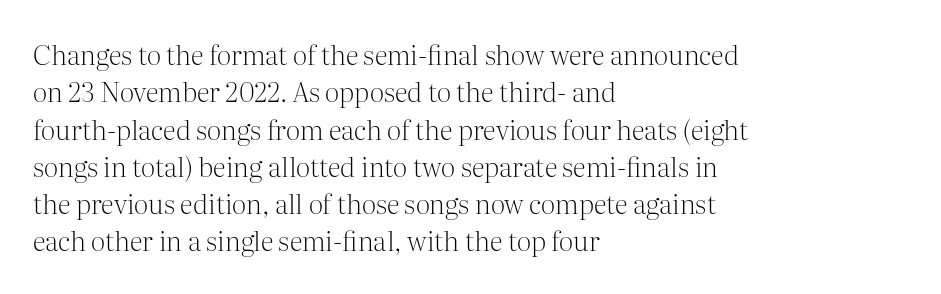
The image shows 27 px text type, upright; set left-aligned, normal line spacing (1.38x), normal letter spacing, not underlined.
